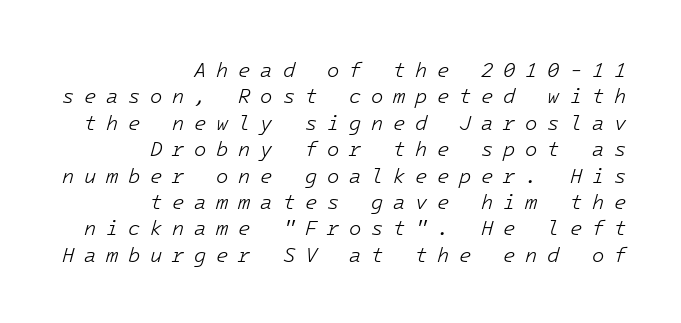
The image shows 20 px text type, italic (leaning right); set right-aligned, normal line spacing (1.32x), unusually wide letter spacing (+0.49 em), not underlined.
